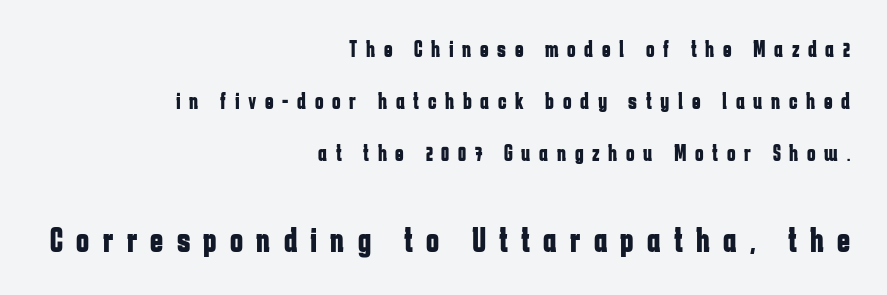
Q: Is the text bold? A: Yes.
Q: Is the text italic (slanted)? A: No, it is upright.
Q: Is the typeface a serif or a sans-serif typeface? A: Sans-serif.
Q: Is the text underlined? A: No.
Q: How is the paragraph aligned? A: Right-aligned.
Q: Is the spacing between letters normal or unusually wide? A: Unusually wide.
Q: Is the spacing between lines tight, normal or loose? A: Loose.
Q: Which block of text is set in a larger size, the first (top) or the second (bottom)? A: The second (bottom) one.
Q: Width (condensed, normal, or wide)? A: Condensed.
Q: Stroke contrast? A: Low.
Q: x-height? A: Medium.
Q: Monospaced? A: No.
